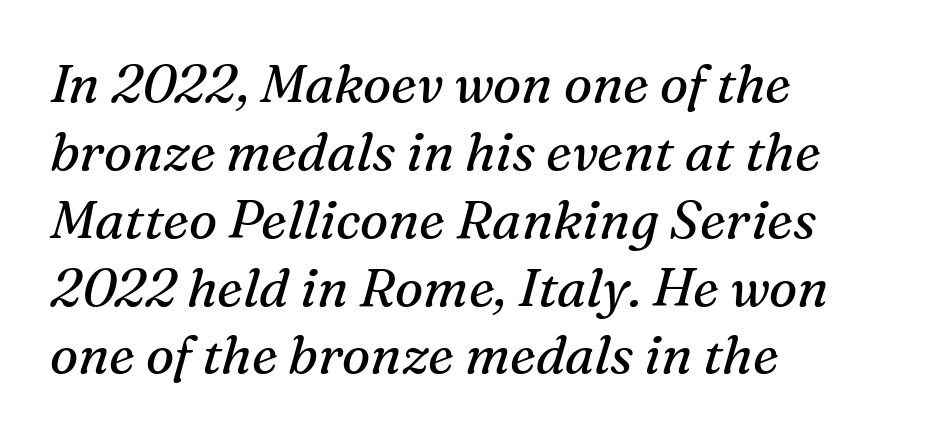
The image shows 53 px regular-weight serif type, italic (leaning right); set left-aligned, normal line spacing (1.28x), normal letter spacing, not underlined; medium stroke contrast and a medium x-height.
